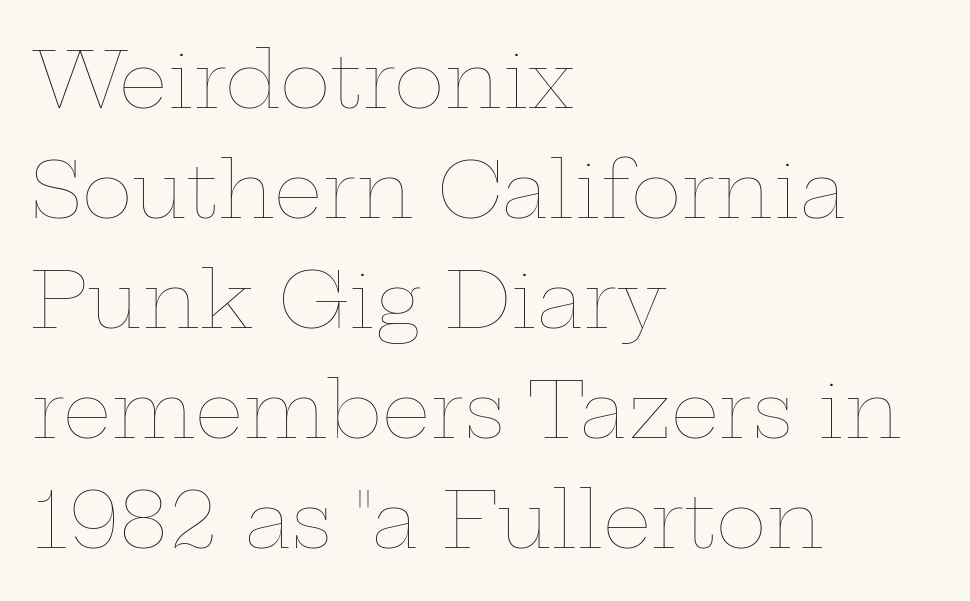
Q: Is the text bold? A: No.
Q: Is the text italic (slanted)? A: No, it is upright.
Q: Is the text underlined? A: No.
Q: How is the paragraph aligned? A: Left-aligned.
Q: Is the spacing between letters normal or unusually wide? A: Normal.
Q: Is the spacing between lines tight, normal or loose? A: Normal.
Q: Width (condensed, normal, or wide)? A: Wide.
Q: Stroke contrast? A: Low.
Q: x-height? A: Medium.
Q: Monospaced? A: No.
